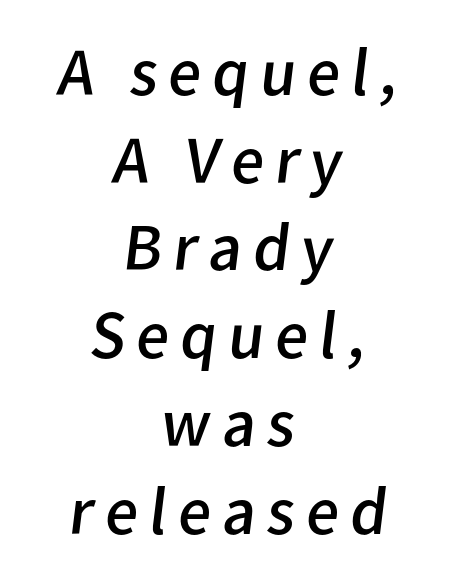
Q: Is the text bold? A: No.
Q: Is the typeface a serif or a sans-serif typeface? A: Sans-serif.
Q: Is the text underlined? A: No.
Q: How is the paragraph aligned? A: Centered.
Q: Is the spacing between lines tight, normal or loose? A: Normal.
Q: Width (condensed, normal, or wide)? A: Normal.
Q: Stroke contrast? A: Low.
Q: x-height? A: Medium.
Q: Monospaced? A: No.
